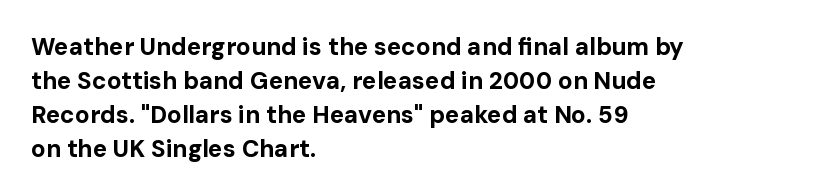
Q: Is the text bold? A: Yes.
Q: Is the text italic (slanted)? A: No, it is upright.
Q: Is the text underlined? A: No.
Q: How is the paragraph aligned? A: Left-aligned.
Q: Is the spacing between letters normal or unusually wide? A: Normal.
Q: Is the spacing between lines tight, normal or loose? A: Normal.
